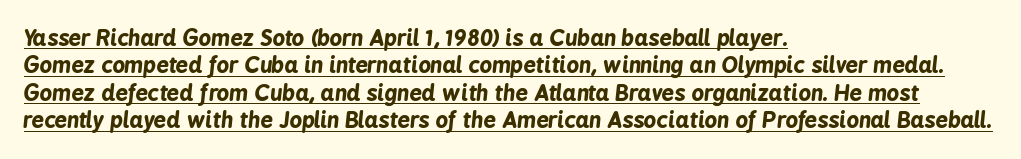
The image shows 22 px bold type, italic (leaning right); set left-aligned, normal line spacing (1.25x), normal letter spacing, underlined.
